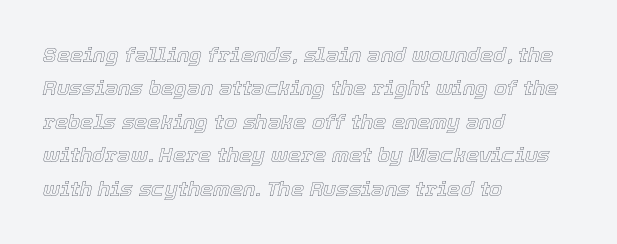
The image shows 21 px text type, italic (leaning right); set left-aligned, normal line spacing (1.59x), normal letter spacing, not underlined.
